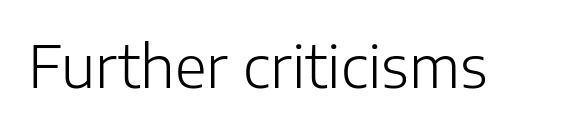
Serif or sans? Sans — the stroke terminals are bare. Has an underline been added? It has not. Do the characters align in a grid? No, the font is proportional. The type sits square on the baseline with zero lean. In terms of letterspacing, this is plain default setting.
